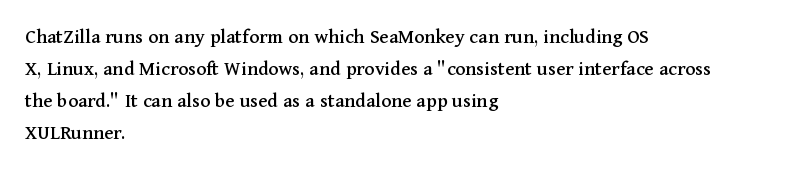
{"italic": "no", "underline": "no", "align": "left", "line_spacing": "normal", "line_spacing_ratio": 1.52, "letter_spacing": "normal", "letter_spacing_em": 0.0, "glyph_px": 21}
